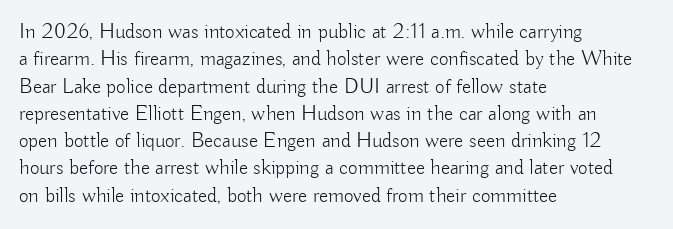
Q: Is the text bold? A: No.
Q: Is the text italic (slanted)? A: No, it is upright.
Q: Is the text underlined? A: No.
Q: How is the paragraph aligned? A: Left-aligned.
Q: Is the spacing between letters normal or unusually wide? A: Normal.
Q: Is the spacing between lines tight, normal or loose? A: Normal.
